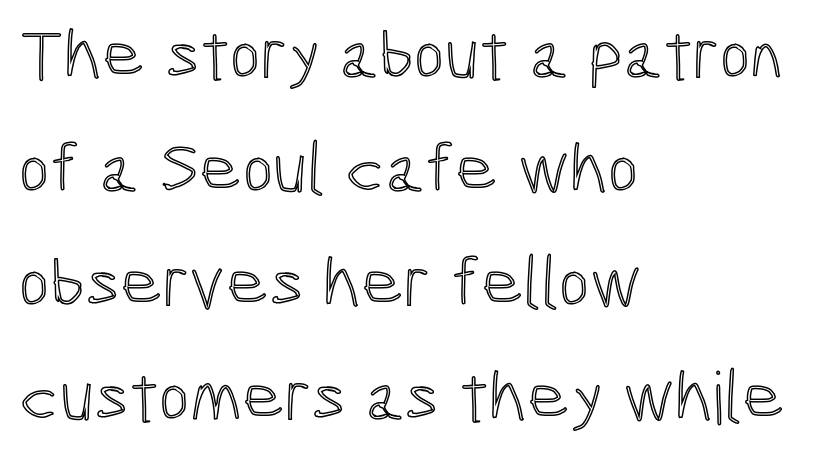
{"italic": "no", "width": "condensed", "x_height": "medium", "monospaced": "no", "underline": "no", "align": "left", "line_spacing": "normal", "line_spacing_ratio": 1.56, "letter_spacing": "normal", "letter_spacing_em": 0.0, "glyph_px": 73}
